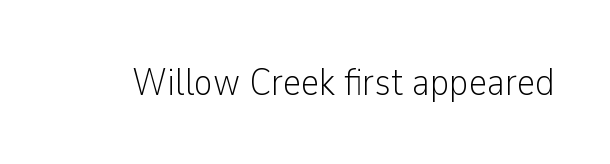
{"serif": "no", "italic": "no", "bold": "no", "weight": "light", "width": "condensed", "stroke_contrast": "low", "x_height": "medium", "monospaced": "no", "underline": "no", "letter_spacing": "normal", "letter_spacing_em": 0.0, "glyph_px": 39}
